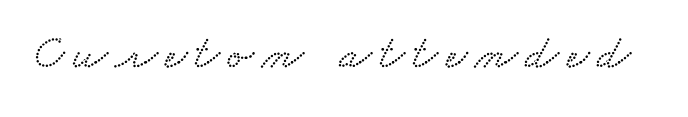
{"width": "wide", "stroke_contrast": "low", "x_height": "small", "monospaced": "no", "underline": "no", "glyph_px": 48}
